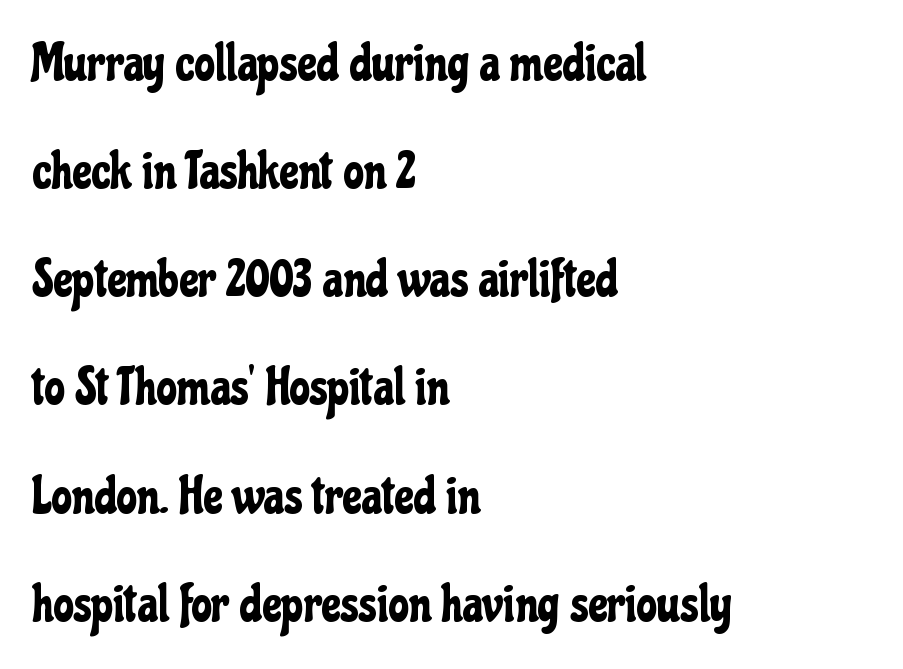
{"serif": "no", "italic": "no", "width": "condensed", "stroke_contrast": "low", "x_height": "medium", "monospaced": "no", "underline": "no", "align": "left", "line_spacing": "loose", "line_spacing_ratio": 2.08, "letter_spacing": "normal", "letter_spacing_em": 0.0, "glyph_px": 52}
